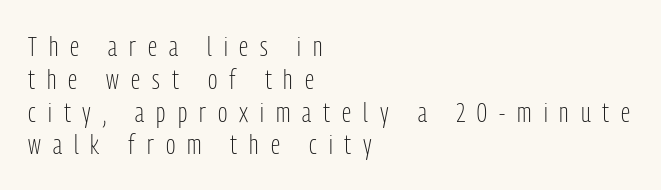
These lines are rendered in a variable-pitch font. The passage shown is not bold in any degree. Glance below the letters and you will spot only blank space. Are there feet on the stems? There aren't — it's a sans. The typesetter chose a ragged-right arrangement here. Each word looks stretched out because of the extra space between its letters.
